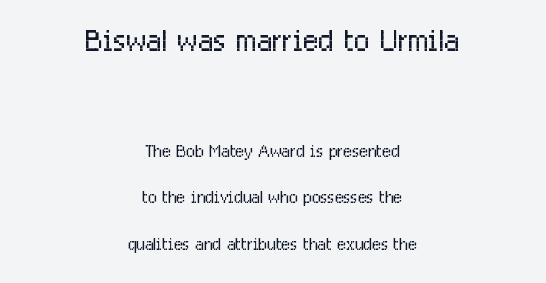
Q: Is the text bold? A: No.
Q: Is the text italic (slanted)? A: No, it is upright.
Q: Is the typeface a serif or a sans-serif typeface? A: Sans-serif.
Q: Is the text underlined? A: No.
Q: How is the paragraph aligned? A: Centered.
Q: Is the spacing between letters normal or unusually wide? A: Normal.
Q: Is the spacing between lines tight, normal or loose? A: Loose.
Q: Which block of text is set in a larger size, the first (top) or the second (bottom)? A: The first (top) one.
Q: Width (condensed, normal, or wide)? A: Condensed.
Q: Stroke contrast? A: Low.
Q: x-height? A: Medium.
Q: Monospaced? A: No.
